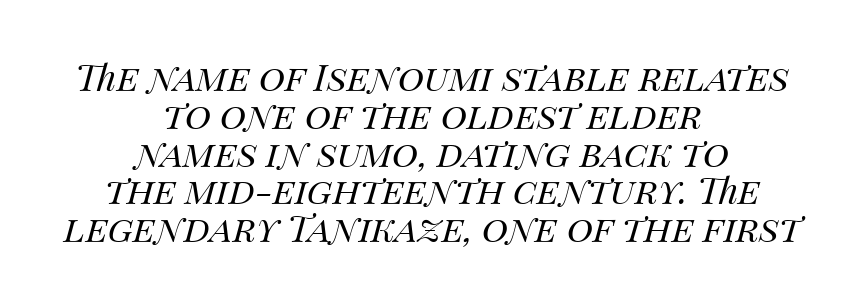
Q: Is the text bold? A: No.
Q: Is the text italic (slanted)? A: Yes, it leans right by about 14 degrees.
Q: Is the text underlined? A: No.
Q: How is the paragraph aligned? A: Centered.
Q: Is the spacing between letters normal or unusually wide? A: Normal.
Q: Is the spacing between lines tight, normal or loose? A: Tight.
Q: Width (condensed, normal, or wide)? A: Normal.
Q: Stroke contrast? A: Medium.
Q: x-height? A: Large.
Q: Monospaced? A: No.
